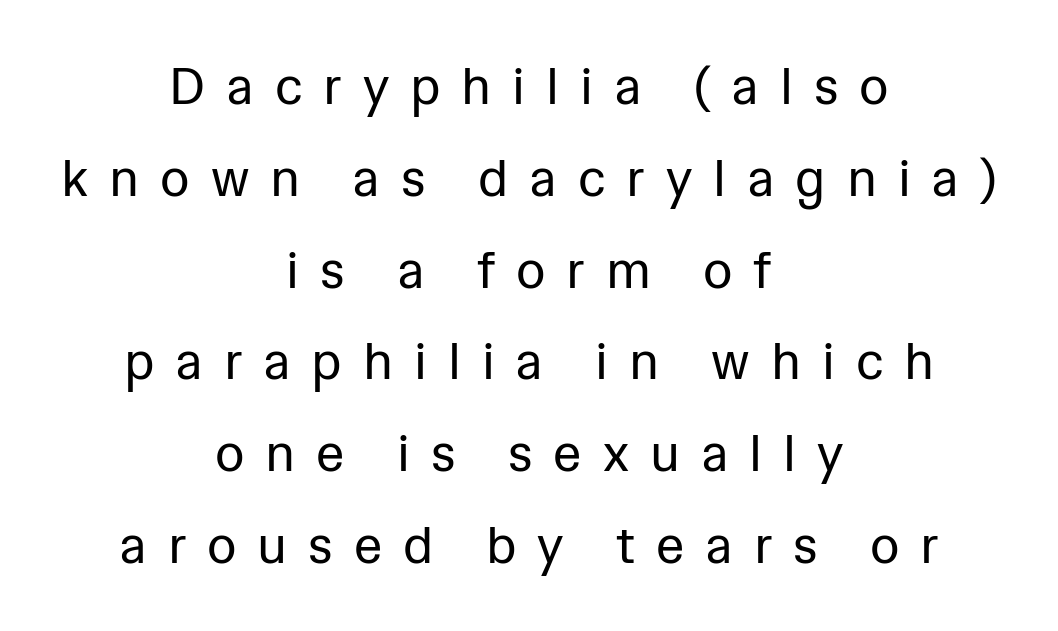
The image shows 51 px regular-weight sans-serif type, upright; set centered, line spacing 1.8x, unusually wide letter spacing (+0.41 em), not underlined; low stroke contrast and a medium x-height.
